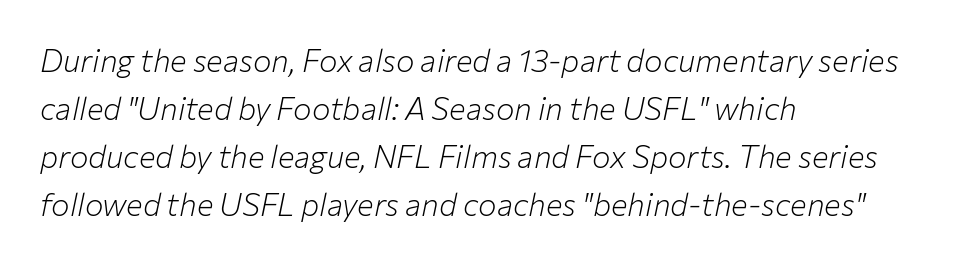
{"italic": "yes", "lean": "right", "slant_degrees": 12, "bold": "no", "weight": "light", "width": "normal", "stroke_contrast": "low", "x_height": "medium", "monospaced": "no", "underline": "no", "align": "left", "line_spacing": "normal", "line_spacing_ratio": 1.55, "letter_spacing": "normal", "letter_spacing_em": 0.0, "glyph_px": 31}
